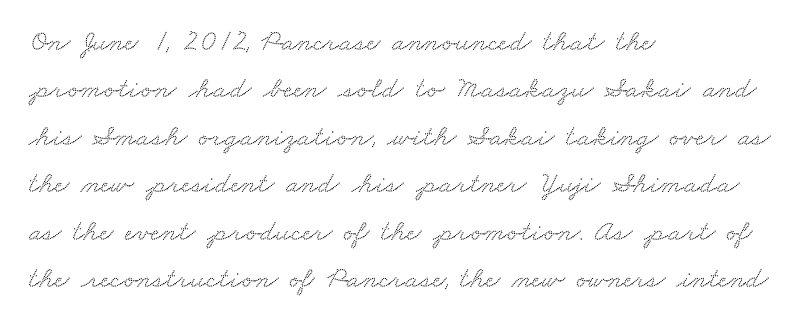
Q: Is the typeface a serif or a sans-serif typeface? A: Serif.
Q: Is the text underlined? A: No.
Q: How is the paragraph aligned? A: Left-aligned.
Q: Is the spacing between letters normal or unusually wide? A: Normal.
Q: Is the spacing between lines tight, normal or loose? A: Normal.
Q: Width (condensed, normal, or wide)? A: Wide.
Q: Stroke contrast? A: Medium.
Q: x-height? A: Small.
Q: Monospaced? A: No.
